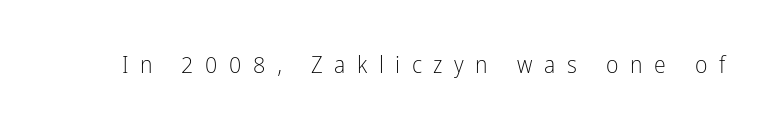
Q: Is the text bold? A: No.
Q: Is the text italic (slanted)? A: No, it is upright.
Q: Is the text underlined? A: No.
Q: Is the spacing between letters normal or unusually wide? A: Unusually wide.
